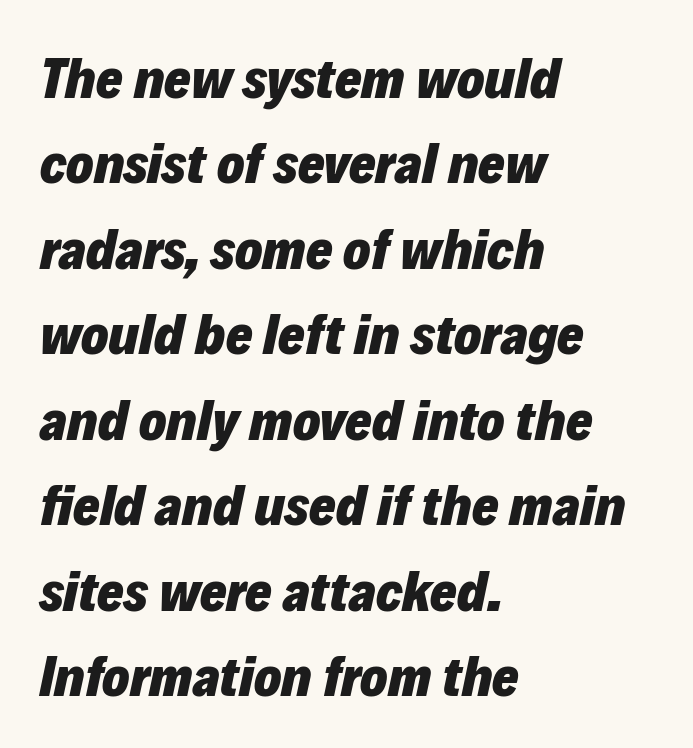
{"italic": "yes", "lean": "right", "slant_degrees": 12, "bold": "yes", "weight": "heavy", "width": "normal", "stroke_contrast": "low", "x_height": "medium", "monospaced": "no", "underline": "no", "align": "left", "line_spacing": "normal", "line_spacing_ratio": 1.5, "letter_spacing": "normal", "letter_spacing_em": 0.0, "glyph_px": 57}
